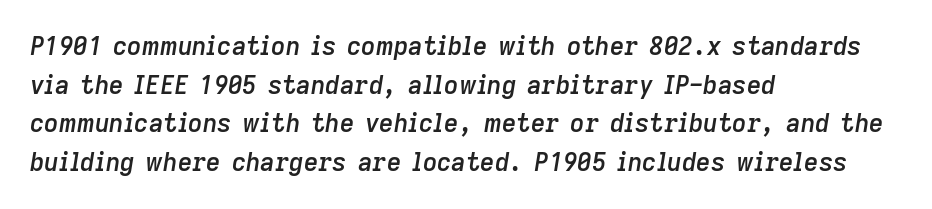
Plain, unruled lines of type. A student would call this left alignment; a typographer would say flush left, rag right. This is the in-between weight designers call semibold or demi. The text carries the slant typical of an italic or oblique font. You could call the tracking neutral — neither tight nor loose.
